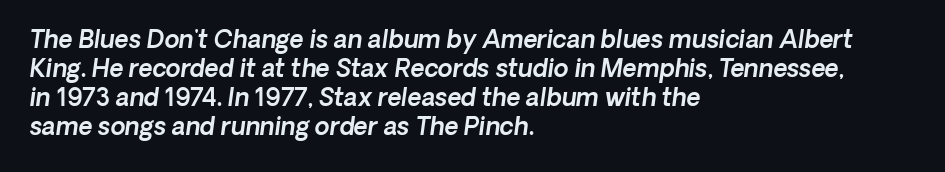
{"underline": "no", "align": "left", "line_spacing_ratio": 1.21, "letter_spacing": "normal", "letter_spacing_em": 0.0, "glyph_px": 24}
